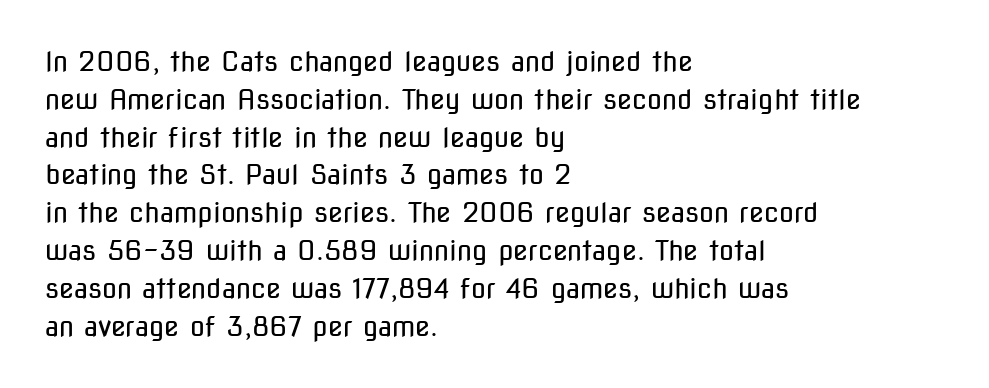
{"italic": "no", "bold": "no", "underline": "no", "align": "left", "line_spacing": "normal", "line_spacing_ratio": 1.4, "letter_spacing": "normal", "letter_spacing_em": 0.0, "glyph_px": 27}
